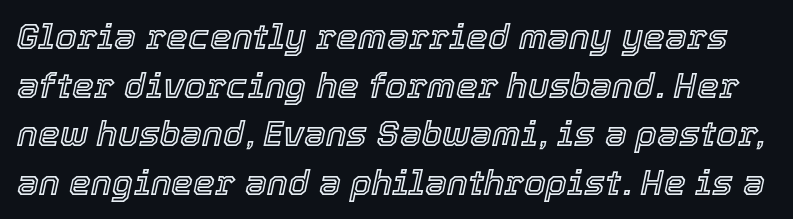
You could not count columns in this text — the font is proportionally spaced. The passage shown has conventional tracking throughout. Leading: standard. Slanted lettering throughout. The zone under the glyphs is completely vacant.
